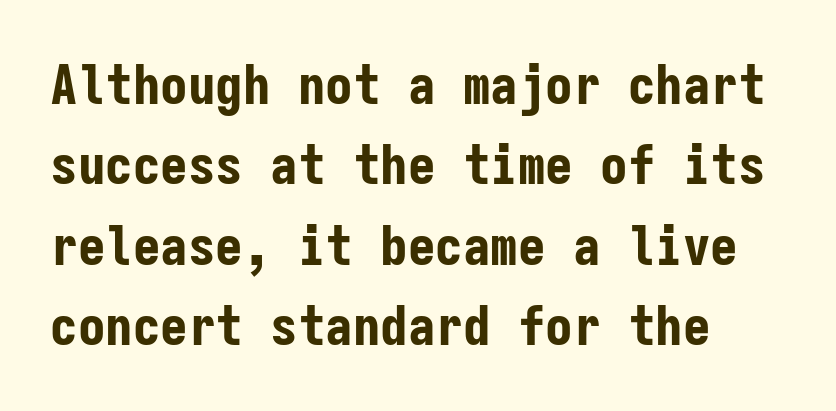
The image shows 55 px bold, condensed sans-serif type, upright, monospaced; set left-aligned, normal line spacing (1.46x), normal letter spacing, not underlined; low stroke contrast and a medium x-height.
